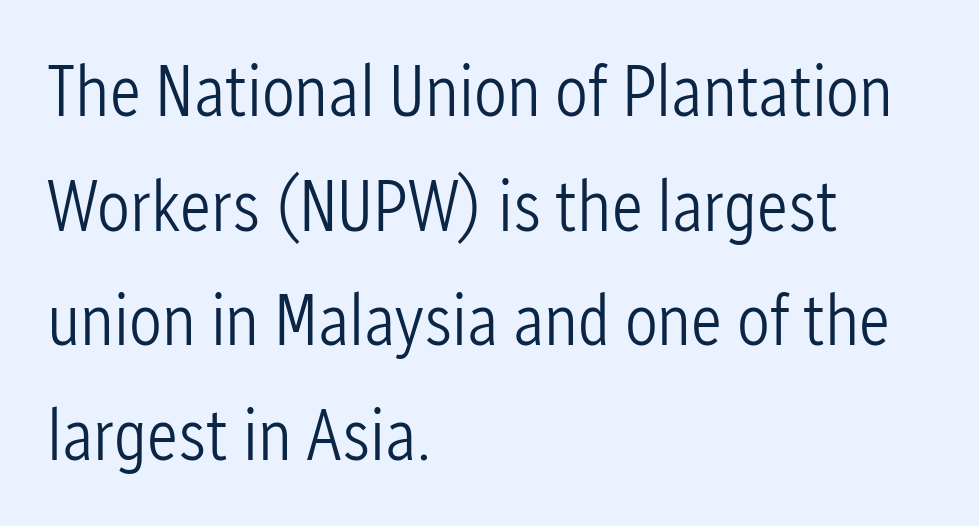
Words float on clear page, feet unadorned. You could call the tracking neutral — neither tight nor loose. Line beginnings align vertically; line endings do not. Quick note: not italic, upright. Summary of weight: not heavy and not bold. Leading: standard.
